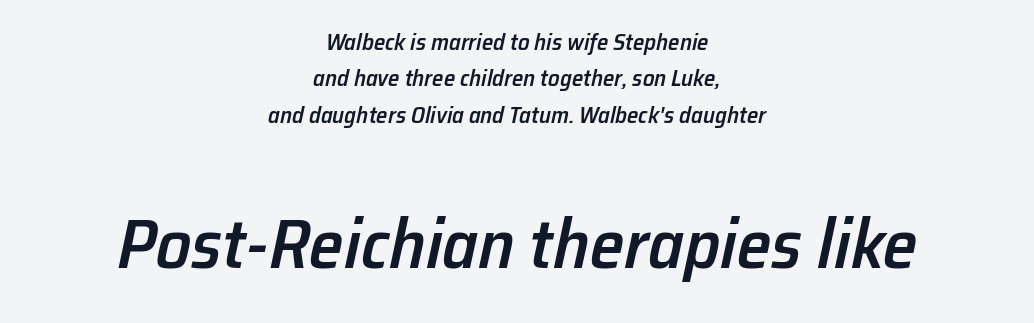
{"italic": "yes", "lean": "right", "slant_degrees": 12, "bold": "semi", "weight": "semibold", "width": "normal", "stroke_contrast": "low", "x_height": "medium", "monospaced": "no", "underline": "no", "align": "center", "line_spacing": "normal", "line_spacing_ratio": 1.58, "letter_spacing": "normal", "letter_spacing_em": 0.0, "larger_block": "second", "size_ratio": 3.04, "glyph_px": 70}
